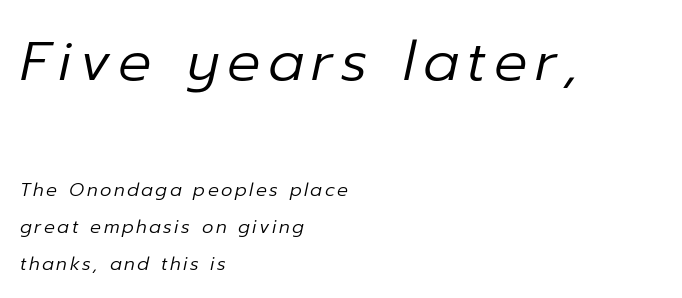
{"italic": "yes", "lean": "right", "slant_degrees": 12, "bold": "no", "weight": "regular", "width": "normal", "stroke_contrast": "low", "x_height": "medium", "monospaced": "no", "underline": "no", "align": "left", "line_spacing": "loose", "line_spacing_ratio": 2.04, "larger_block": "first", "size_ratio": 3.06, "glyph_px": 55}
